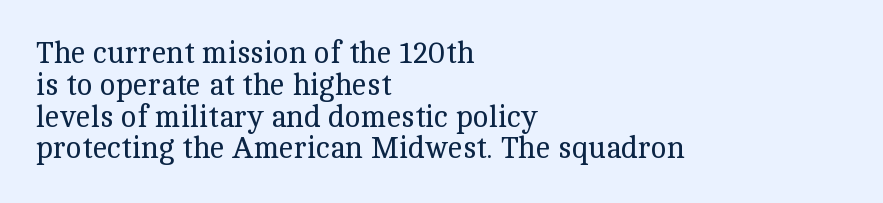
Q: Is the text bold? A: No.
Q: Is the text italic (slanted)? A: No, it is upright.
Q: Is the typeface a serif or a sans-serif typeface? A: Serif.
Q: Is the text underlined? A: No.
Q: How is the paragraph aligned? A: Left-aligned.
Q: Is the spacing between letters normal or unusually wide? A: Normal.
Q: Is the spacing between lines tight, normal or loose? A: Tight.
Q: Width (condensed, normal, or wide)? A: Normal.
Q: x-height? A: Medium.
Q: Monospaced? A: No.
